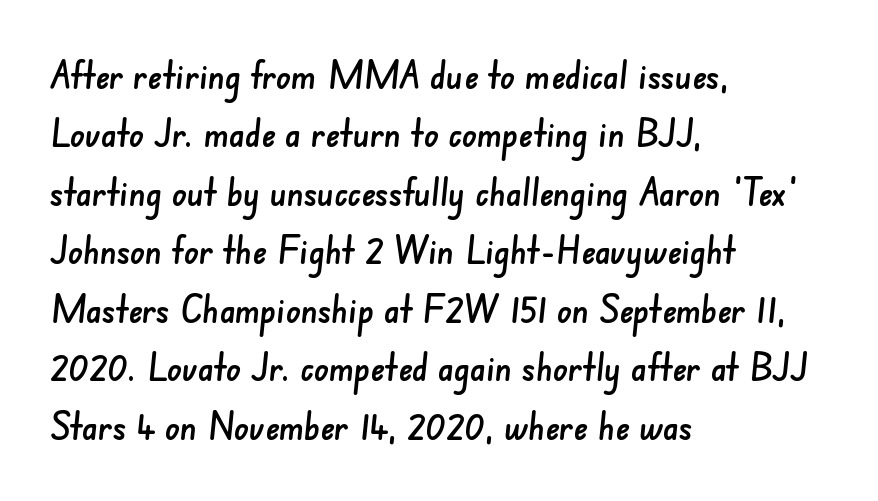
Q: Is the typeface a serif or a sans-serif typeface? A: Sans-serif.
Q: Is the text underlined? A: No.
Q: How is the paragraph aligned? A: Left-aligned.
Q: Is the spacing between letters normal or unusually wide? A: Normal.
Q: Is the spacing between lines tight, normal or loose? A: Normal.
Q: Width (condensed, normal, or wide)? A: Normal.
Q: Stroke contrast? A: Low.
Q: x-height? A: Small.
Q: Monospaced? A: No.
